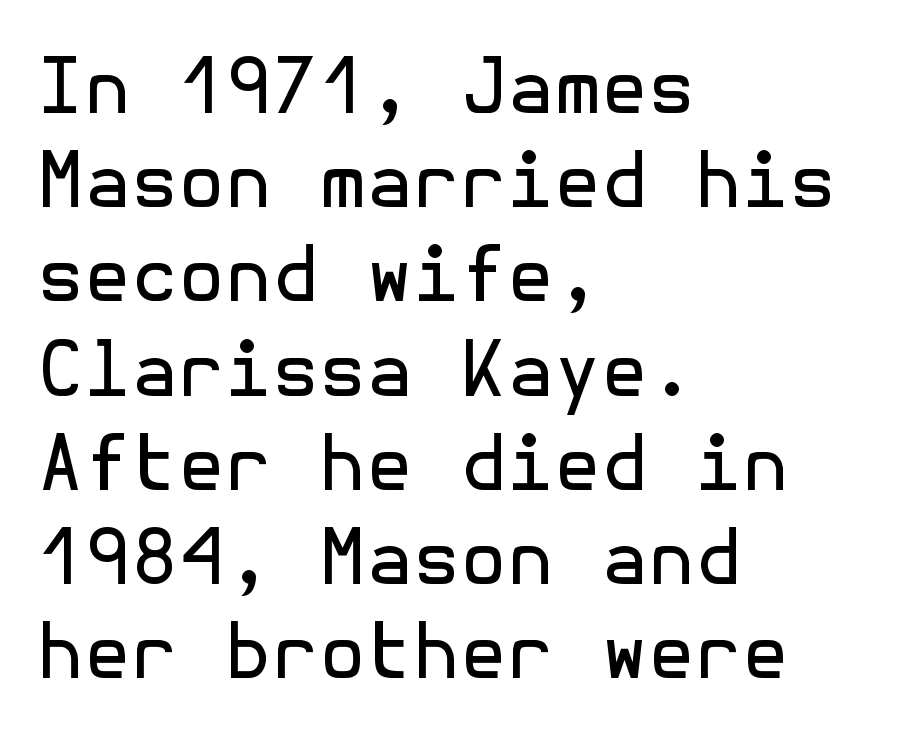
Q: Is the text bold? A: No.
Q: Is the text italic (slanted)? A: No, it is upright.
Q: Is the typeface a serif or a sans-serif typeface? A: Sans-serif.
Q: Is the text underlined? A: No.
Q: How is the paragraph aligned? A: Left-aligned.
Q: Is the spacing between letters normal or unusually wide? A: Normal.
Q: Width (condensed, normal, or wide)? A: Normal.
Q: x-height? A: Medium.
